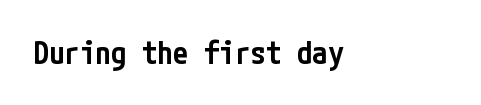
The image shows 31 px semibold, condensed sans-serif type, upright; set left-aligned, normal letter spacing, not underlined; low stroke contrast and a medium x-height.
